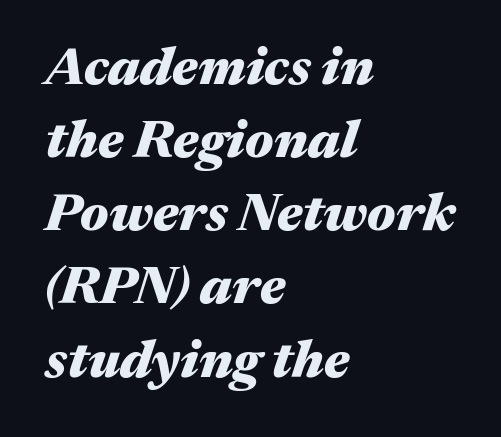
{"italic": "yes", "lean": "right", "slant_degrees": 17, "bold": "yes", "weight": "heavy", "width": "wide", "stroke_contrast": "medium", "x_height": "medium", "monospaced": "no", "underline": "no", "align": "left", "line_spacing": "normal", "line_spacing_ratio": 1.38, "letter_spacing": "normal", "letter_spacing_em": 0.0, "glyph_px": 53}
